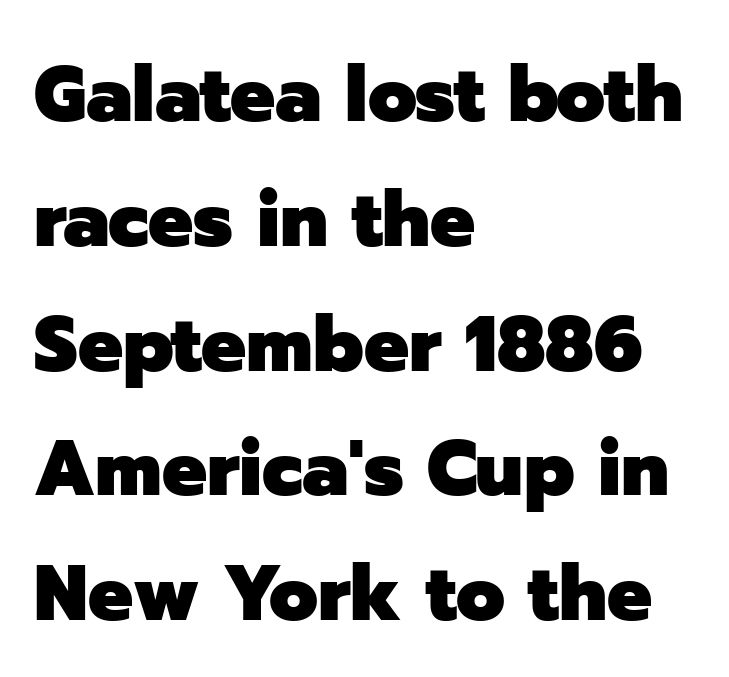
Short and long lines alike share a common starting point at left. It's the straight-up-and-down kind of type. Inter-character spacing is left at the font's built-in metrics. Spacing verdict: proportional, widths tailored to each character. Only glyphs here, with clear space below each row.
